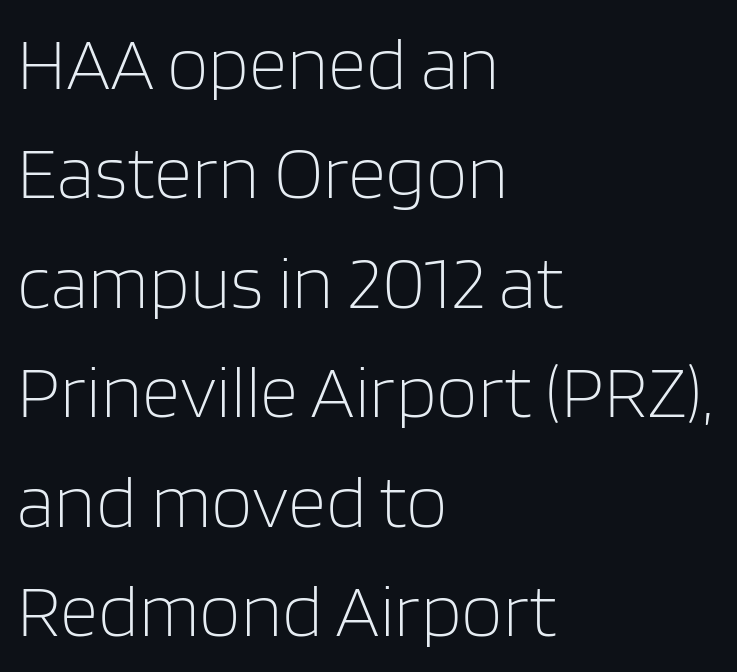
The image shows 75 px light sans-serif type, upright; set left-aligned, normal line spacing (1.46x), normal letter spacing, not underlined; low stroke contrast and a large x-height.
